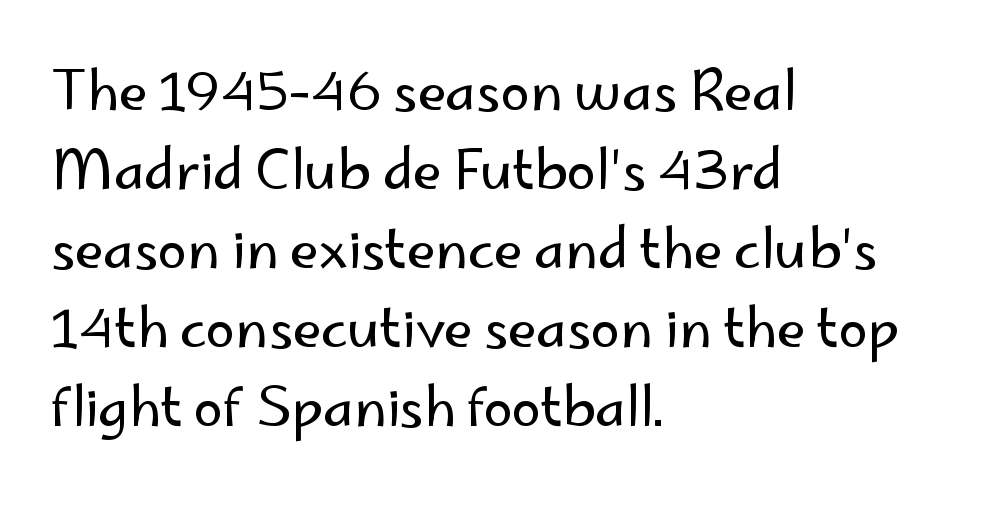
Caption: standard tracking, unaltered. Proportional: the letters do not fall into vertical columns. Line starts are locked; line ends wander. Honestly, there is no underline to notice here at all. To sum up the face: it is a sans, with no serifs.
